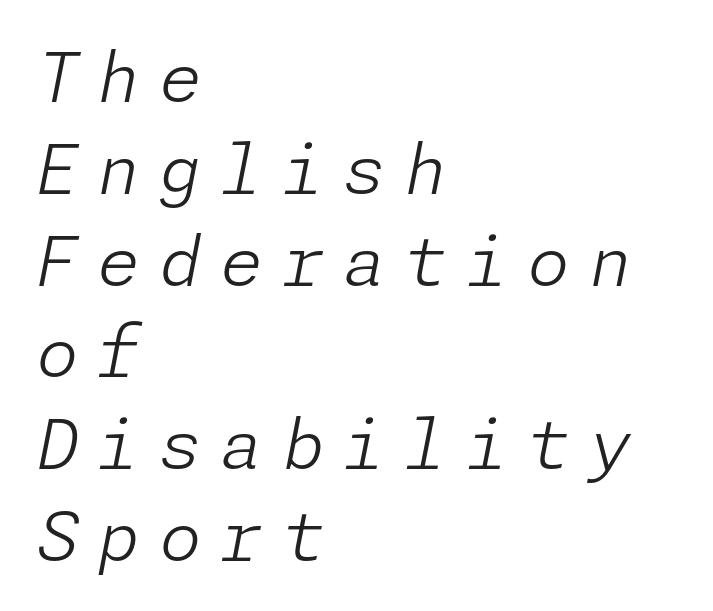
{"italic": "yes", "lean": "right", "slant_degrees": 11, "bold": "no", "weight": "light", "width": "normal", "stroke_contrast": "low", "x_height": "medium", "underline": "no", "align": "left", "line_spacing": "normal", "line_spacing_ratio": 1.33, "letter_spacing": "wide", "letter_spacing_em": 0.27, "glyph_px": 69}
